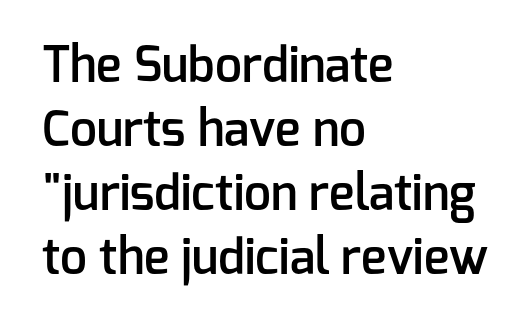
Q: Is the text bold? A: Semi-bold.
Q: Is the text italic (slanted)? A: No, it is upright.
Q: Is the typeface a serif or a sans-serif typeface? A: Sans-serif.
Q: Is the text underlined? A: No.
Q: How is the paragraph aligned? A: Left-aligned.
Q: Is the spacing between letters normal or unusually wide? A: Normal.
Q: Is the spacing between lines tight, normal or loose? A: Normal.
Q: Width (condensed, normal, or wide)? A: Normal.
Q: Stroke contrast? A: Low.
Q: x-height? A: Medium.
Q: Monospaced? A: No.
